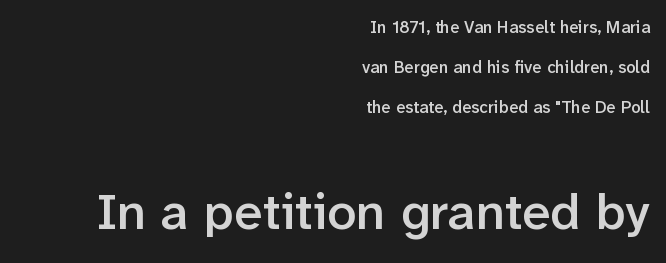
Q: Is the text bold? A: Semi-bold.
Q: Is the text italic (slanted)? A: No, it is upright.
Q: Is the typeface a serif or a sans-serif typeface? A: Sans-serif.
Q: Is the text underlined? A: No.
Q: How is the paragraph aligned? A: Right-aligned.
Q: Is the spacing between letters normal or unusually wide? A: Normal.
Q: Is the spacing between lines tight, normal or loose? A: Loose.
Q: Which block of text is set in a larger size, the first (top) or the second (bottom)? A: The second (bottom) one.
Q: Width (condensed, normal, or wide)? A: Normal.
Q: Stroke contrast? A: Low.
Q: x-height? A: Medium.
Q: Monospaced? A: No.
